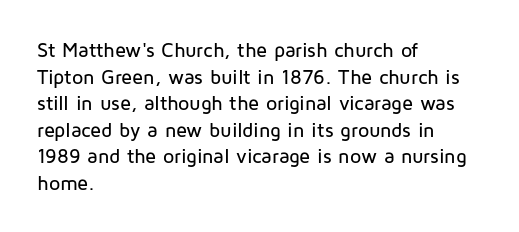
{"italic": "no", "underline": "no", "align": "left", "line_spacing": "normal", "line_spacing_ratio": 1.33, "letter_spacing": "normal", "letter_spacing_em": 0.0, "glyph_px": 20}
